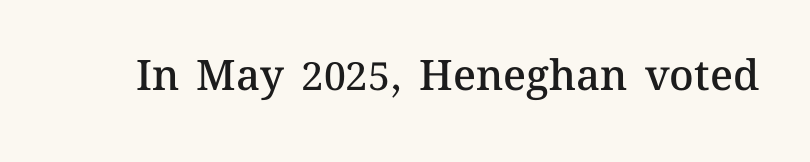
Q: Is the text bold? A: Semi-bold.
Q: Is the text italic (slanted)? A: No, it is upright.
Q: Is the text underlined? A: No.
Q: Is the spacing between letters normal or unusually wide? A: Normal.
Q: Width (condensed, normal, or wide)? A: Normal.
Q: Stroke contrast? A: Medium.
Q: x-height? A: Medium.
Q: Monospaced? A: No.
